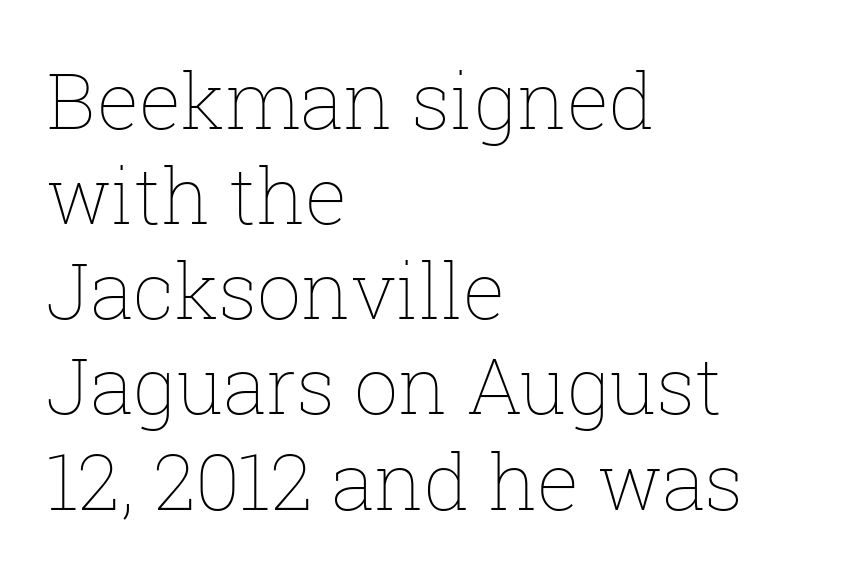
The image shows 78 px thin type, upright; set left-aligned, line spacing 1.22x, normal letter spacing, not underlined; low stroke contrast and a medium x-height.
